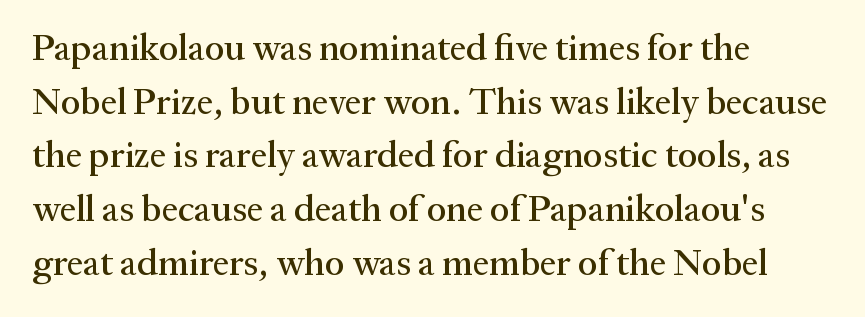
Q: Is the text italic (slanted)? A: No, it is upright.
Q: Is the typeface a serif or a sans-serif typeface? A: Serif.
Q: Is the text underlined? A: No.
Q: How is the paragraph aligned? A: Left-aligned.
Q: Is the spacing between letters normal or unusually wide? A: Normal.
Q: Is the spacing between lines tight, normal or loose? A: Normal.
Q: Width (condensed, normal, or wide)? A: Normal.
Q: Stroke contrast? A: Medium.
Q: x-height? A: Medium.
Q: Monospaced? A: No.
